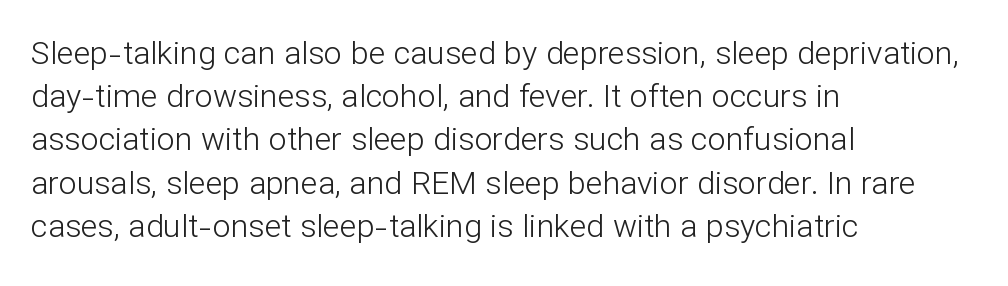
Ink coverage per letter is moderate at most. This sample uses a sans-serif face. This is the regular roman posture of the typeface. Just letters on the line, the space beneath them empty. Quick note: interline space is typical.
